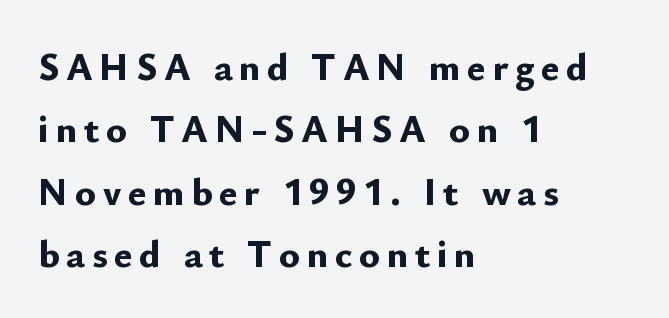
{"serif": "no", "italic": "no", "bold": "yes", "weight": "bold", "width": "normal", "stroke_contrast": "low", "x_height": "small", "monospaced": "no", "underline": "no", "align": "left", "line_spacing": "normal", "line_spacing_ratio": 1.6, "glyph_px": 39}
